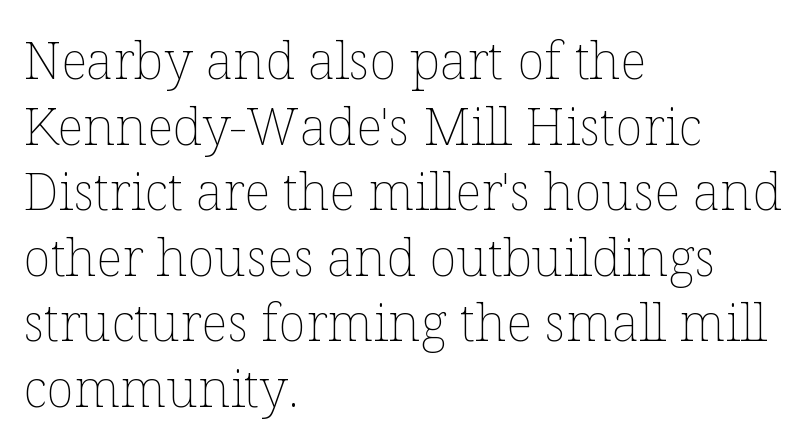
Quick note: underline off. The letters advance in unequal steps, a hallmark of proportional type. Rows of type keep a routine distance in the vertical direction. No italicization has been applied; the sample stays upright. A student would call this left alignment; a typographer would say flush left, rag right.
